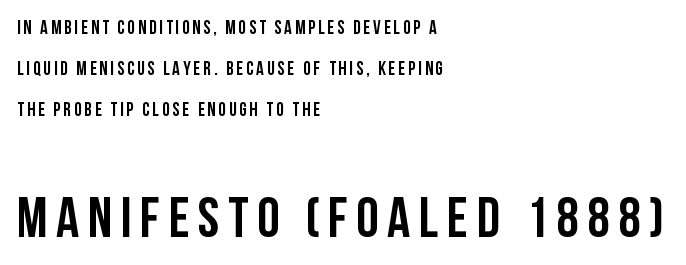
Q: Is the text italic (slanted)? A: No, it is upright.
Q: Is the typeface a serif or a sans-serif typeface? A: Sans-serif.
Q: Is the text underlined? A: No.
Q: How is the paragraph aligned? A: Left-aligned.
Q: Is the spacing between lines tight, normal or loose? A: Loose.
Q: Which block of text is set in a larger size, the first (top) or the second (bottom)? A: The second (bottom) one.
Q: Width (condensed, normal, or wide)? A: Condensed.
Q: Stroke contrast? A: Low.
Q: x-height? A: Large.
Q: Monospaced? A: No.
